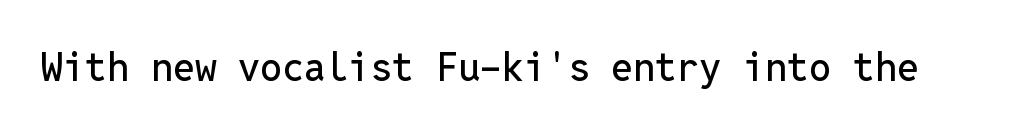
{"serif": "no", "italic": "no", "width": "normal", "stroke_contrast": "low", "x_height": "medium", "monospaced": "yes", "underline": "no", "letter_spacing": "normal", "letter_spacing_em": 0.0, "glyph_px": 39}
